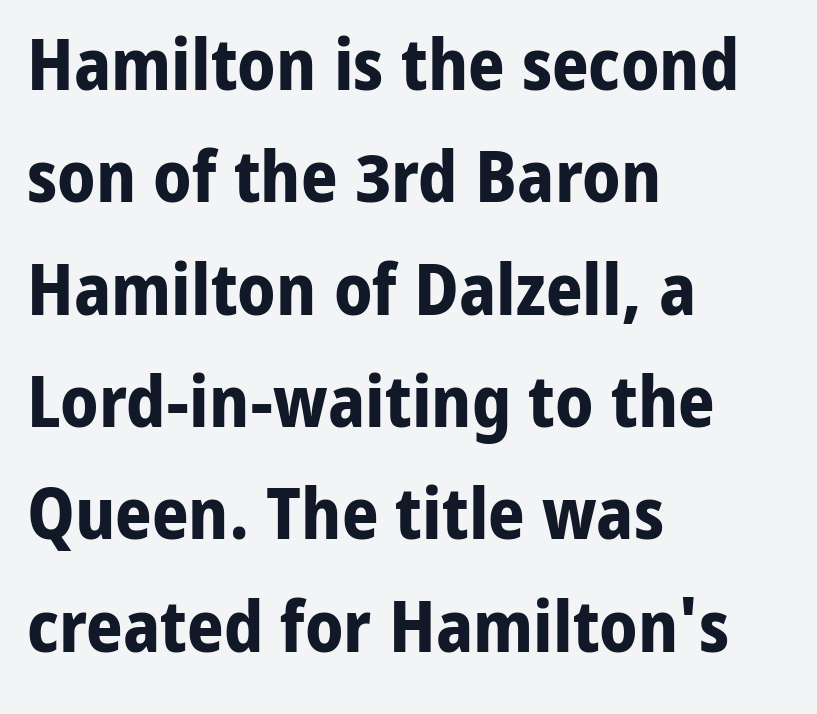
The image shows 72 px bold sans-serif type, upright; set left-aligned, normal line spacing (1.56x), normal letter spacing, not underlined; low stroke contrast and a medium x-height.
